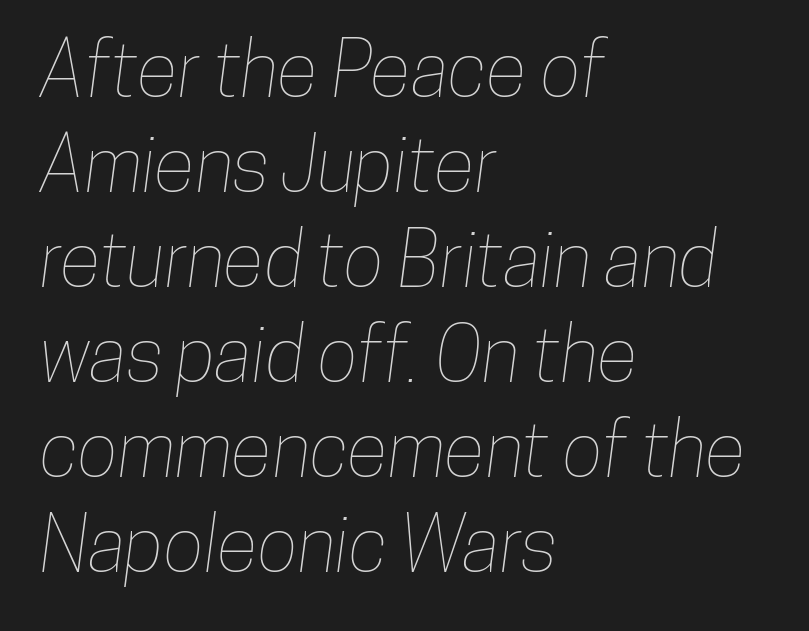
Q: Is the text underlined? A: No.
Q: How is the paragraph aligned? A: Left-aligned.
Q: Is the spacing between letters normal or unusually wide? A: Normal.
Q: Is the spacing between lines tight, normal or loose? A: Normal.
Q: Width (condensed, normal, or wide)? A: Condensed.
Q: Stroke contrast? A: Low.
Q: x-height? A: Medium.
Q: Monospaced? A: No.
